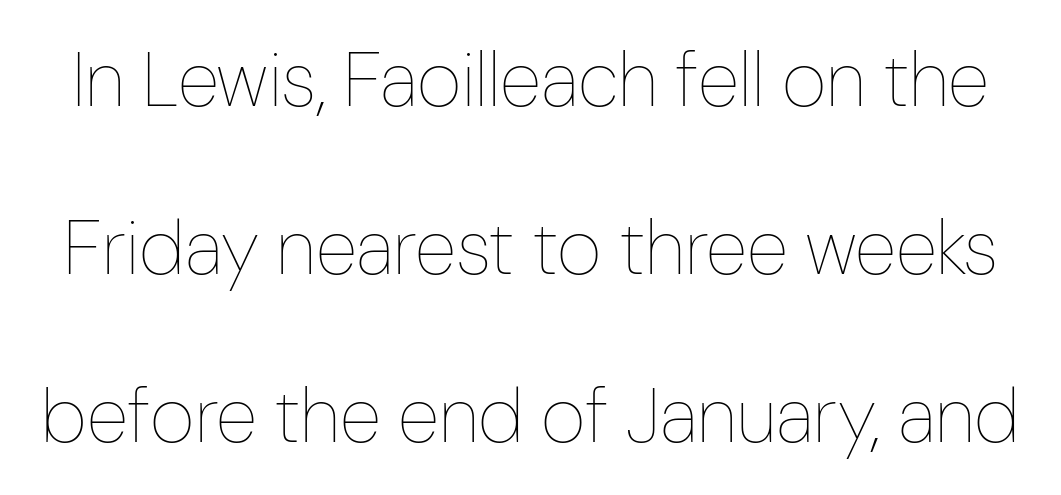
The image shows 77 px thin, condensed type, upright; set loose line spacing (2.18x), normal letter spacing, not underlined; low stroke contrast and a medium x-height.
